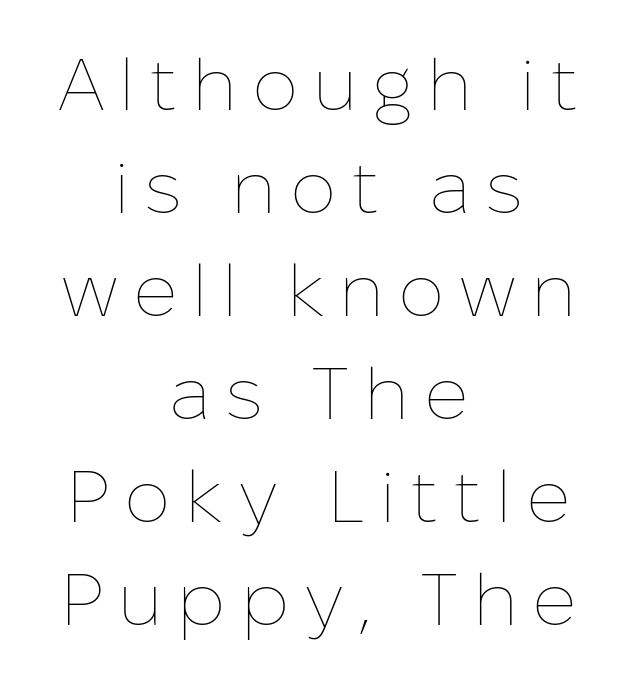
The image shows 73 px thin type, upright; set centered, normal line spacing (1.41x), unusually wide letter spacing (+0.2 em), not underlined; low stroke contrast and a medium x-height.
